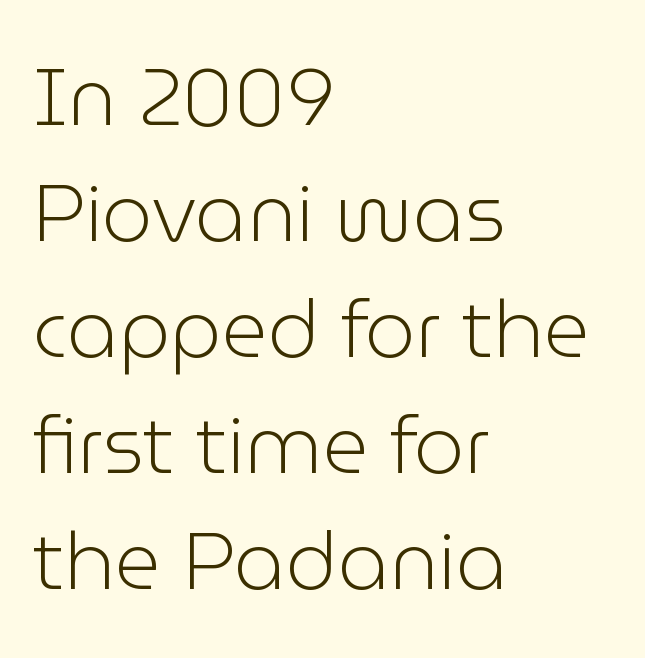
The image shows 80 px light sans-serif type, upright; set left-aligned, normal line spacing (1.45x), normal letter spacing, not underlined; low stroke contrast and a medium x-height.
